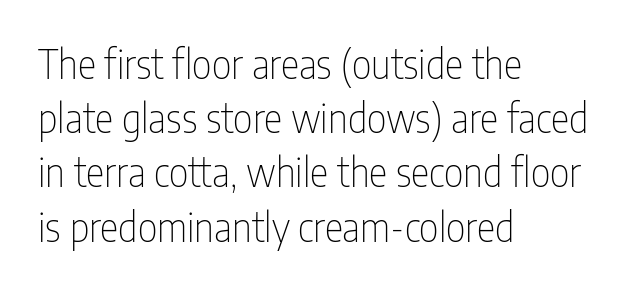
No italicization has been applied; the sample stays upright. Reading down the column, the eye jumps a familiar distance to each next line. Letters have the restrained weight of plain body copy at most. Notice how the passage keeps a crisp vertical edge on the left only. Nothing sits at the stroke ends, so this counts as sans-serif. Check under the words: just untouched page.
